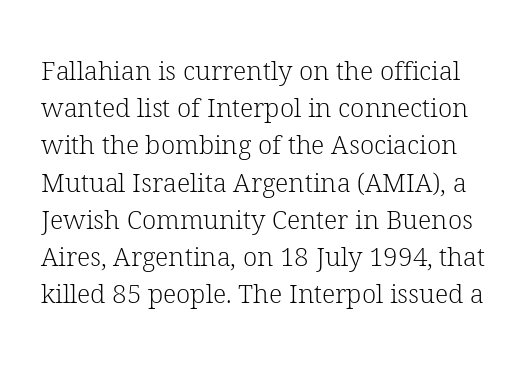
{"italic": "no", "bold": "no", "underline": "no", "line_spacing": "normal", "line_spacing_ratio": 1.43, "letter_spacing": "normal", "letter_spacing_em": 0.0, "glyph_px": 26}
